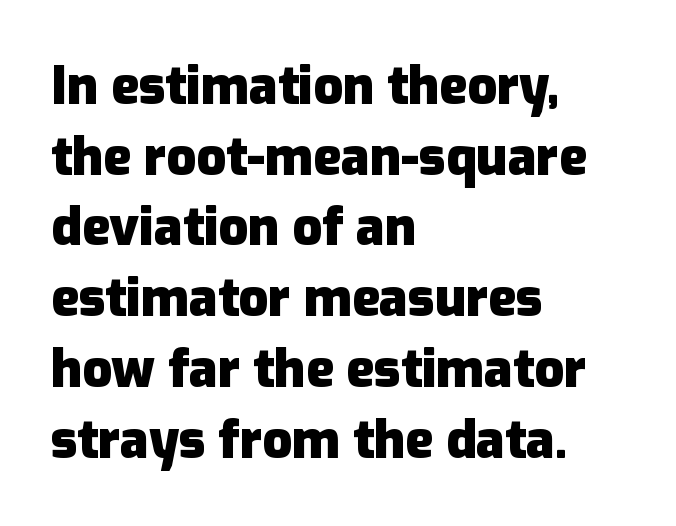
The image shows 52 px heavy sans-serif type, upright; set left-aligned, normal line spacing (1.36x), normal letter spacing, not underlined; low stroke contrast and a medium x-height.
